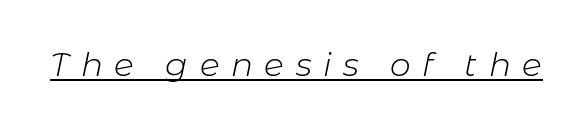
The image shows 33 px light type, italic (leaning right); set unusually wide letter spacing (+0.35 em), underlined; low stroke contrast and a medium x-height.
